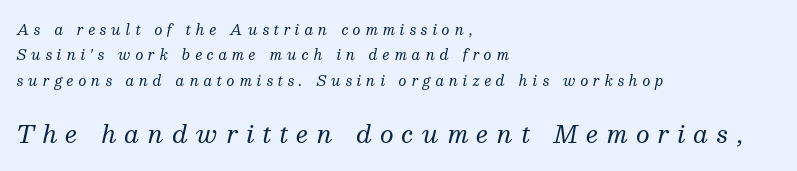
Teacher's note: observe the even left margin — that is flush-left alignment. Substantial extra tracking has been applied to these lines. Which of the two is more prominent by size? The second, at the bottom. Glance below the letters and you will spot only blank space. Ink coverage per letter is moderate at most. When letters slant like this, we call the style italic.
